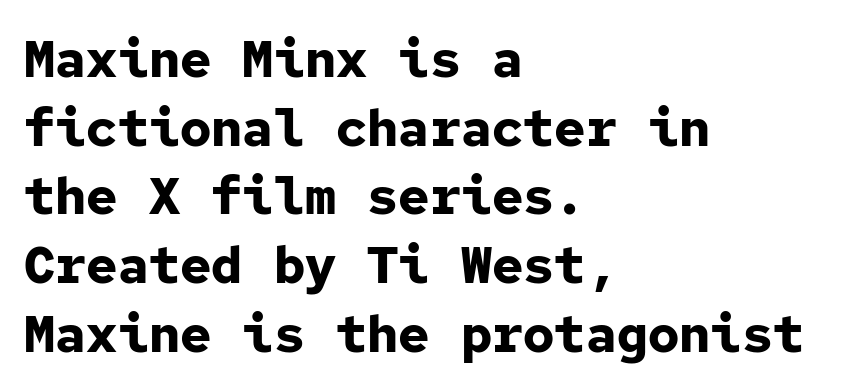
{"serif": "no", "italic": "no", "bold": "yes", "weight": "bold", "width": "normal", "stroke_contrast": "low", "x_height": "medium", "monospaced": "yes", "underline": "no", "align": "left", "line_spacing": "normal", "line_spacing_ratio": 1.32, "letter_spacing": "normal", "letter_spacing_em": 0.0, "glyph_px": 52}
